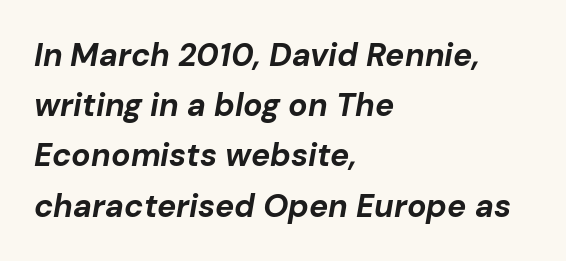
Q: Is the text bold? A: Yes.
Q: Is the text italic (slanted)? A: Yes, it leans right by about 10 degrees.
Q: Is the text underlined? A: No.
Q: How is the paragraph aligned? A: Left-aligned.
Q: Is the spacing between letters normal or unusually wide? A: Normal.
Q: Is the spacing between lines tight, normal or loose? A: Normal.
Q: Width (condensed, normal, or wide)? A: Normal.
Q: Stroke contrast? A: Low.
Q: x-height? A: Medium.
Q: Monospaced? A: No.
